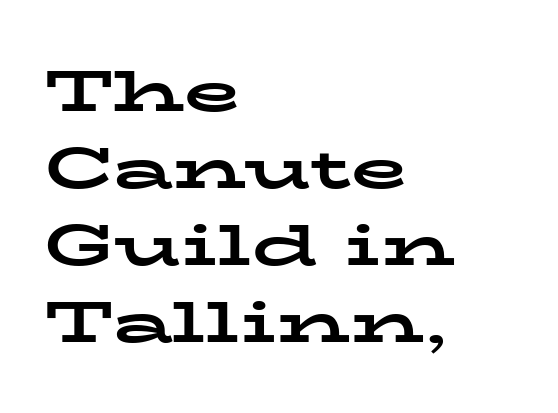
{"serif": "yes", "italic": "no", "bold": "yes", "weight": "bold", "width": "wide", "stroke_contrast": "low", "x_height": "medium", "monospaced": "no", "underline": "no", "align": "left", "line_spacing": "normal", "line_spacing_ratio": 1.33, "letter_spacing": "normal", "letter_spacing_em": 0.0, "glyph_px": 58}
